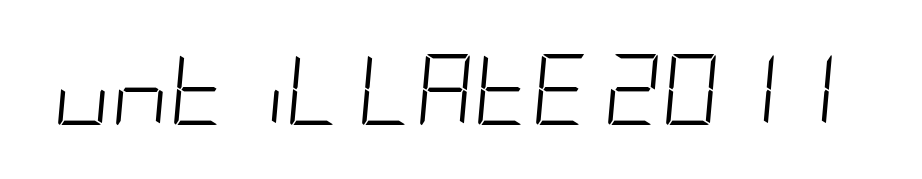
The image shows 71 px light, condensed type, italic (leaning right); set normal letter spacing, not underlined; low stroke contrast and a large x-height.
